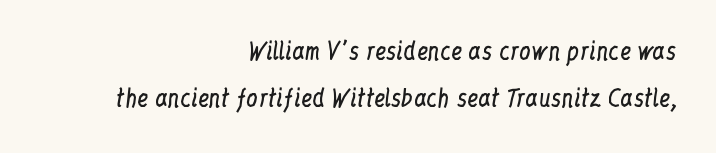
{"bold": "no", "underline": "no", "align": "right", "line_spacing": "loose", "line_spacing_ratio": 2.03, "letter_spacing": "normal", "letter_spacing_em": 0.0, "glyph_px": 23}
